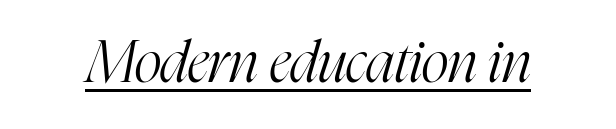
The image shows 58 px light, condensed serif type, italic (leaning right); set normal letter spacing, underlined; high stroke contrast and a medium x-height.
